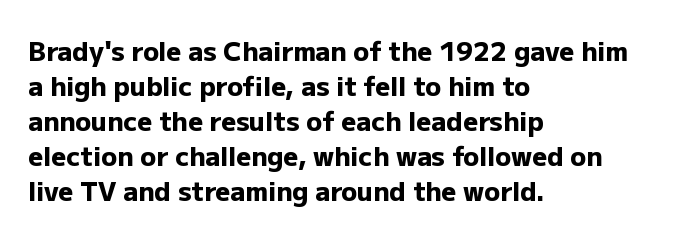
{"italic": "no", "bold": "yes", "underline": "no", "align": "left", "line_spacing": "normal", "line_spacing_ratio": 1.35, "letter_spacing": "normal", "letter_spacing_em": 0.0, "glyph_px": 26}
